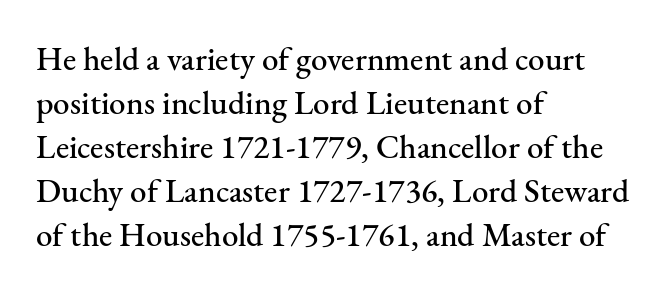
Is this a fixed-width face? No — the glyphs have proportional, varying widths. This block has exactly the height ordinary leading produces. Look at the bottom of the vertical strokes: they flare into serifs here. Quick note: underline off. The ragged edge is on the right, which tells us the setting is flush left. Upright lettering throughout.
